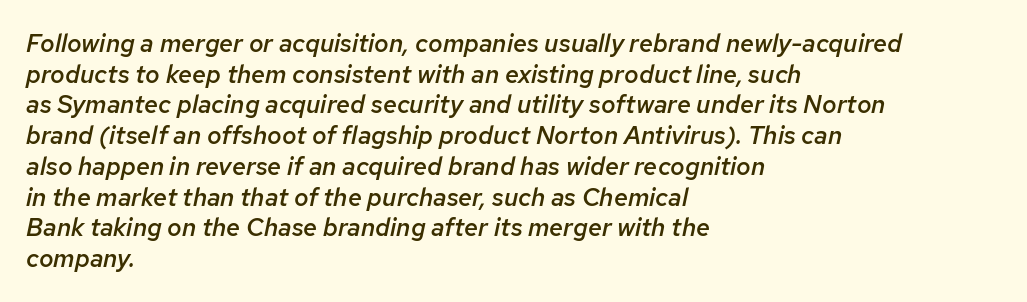
Leftover space on each line is placed entirely after the last word. The font's italic variant was chosen for this text. The rendering uses a semibold face; strokes are thickened but not to full bold. The words here are not underlined. Here the glyphs are tracked normally, forming tight word shapes.
